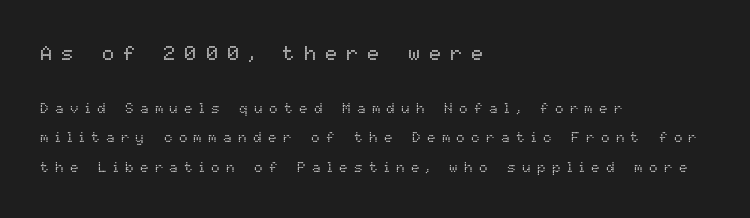
Q: Is the text bold? A: No.
Q: Is the text italic (slanted)? A: No, it is upright.
Q: Is the text underlined? A: No.
Q: How is the paragraph aligned? A: Left-aligned.
Q: Is the spacing between letters normal or unusually wide? A: Unusually wide.
Q: Is the spacing between lines tight, normal or loose? A: Loose.
Q: Which block of text is set in a larger size, the first (top) or the second (bottom)? A: The first (top) one.
